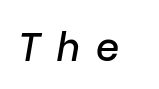
{"italic": "yes", "lean": "right", "slant_degrees": 10, "width": "normal", "stroke_contrast": "low", "x_height": "medium", "monospaced": "no", "underline": "no", "letter_spacing": "wide", "letter_spacing_em": 0.39, "glyph_px": 42}
